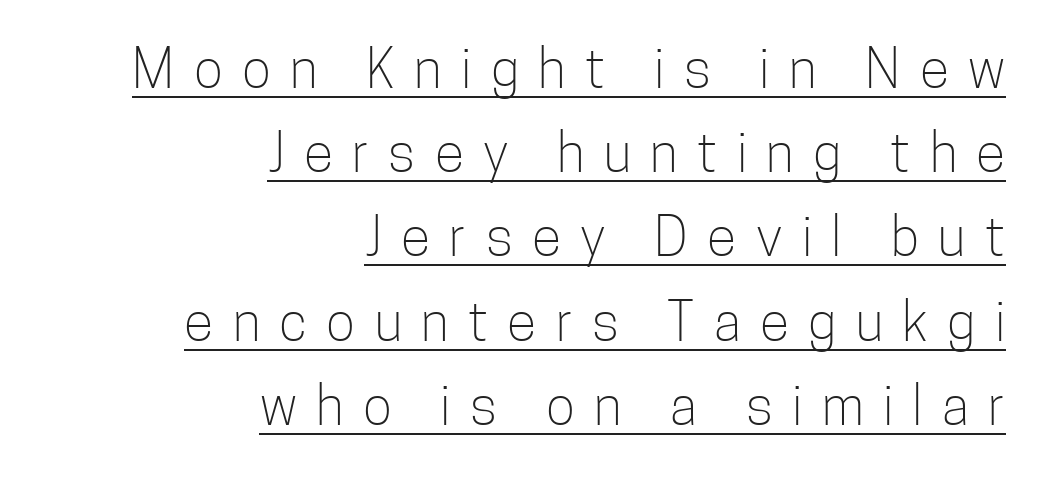
The image shows 54 px light, condensed sans-serif type, upright; set right-aligned, normal line spacing (1.56x), unusually wide letter spacing (+0.36 em), underlined; low stroke contrast and a medium x-height.
